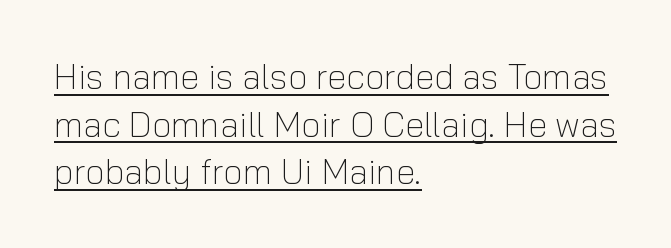
The image shows 35 px light sans-serif type, upright; set left-aligned, normal line spacing (1.36x), normal letter spacing, underlined; low stroke contrast and a medium x-height.
